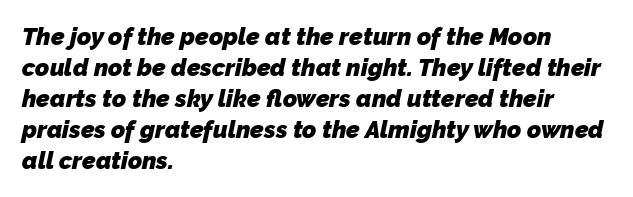
Q: Is the text bold? A: Yes.
Q: Is the text underlined? A: No.
Q: How is the paragraph aligned? A: Left-aligned.
Q: Is the spacing between letters normal or unusually wide? A: Normal.
Q: Is the spacing between lines tight, normal or loose? A: Normal.
